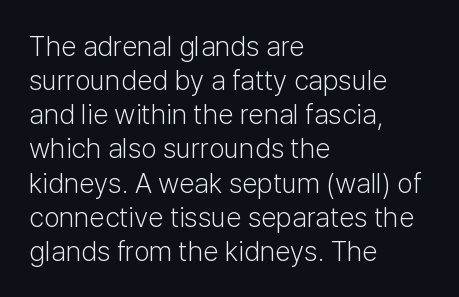
Q: Is the text bold? A: No.
Q: Is the text italic (slanted)? A: No, it is upright.
Q: Is the typeface a serif or a sans-serif typeface? A: Sans-serif.
Q: Is the text underlined? A: No.
Q: How is the paragraph aligned? A: Left-aligned.
Q: Is the spacing between letters normal or unusually wide? A: Normal.
Q: Width (condensed, normal, or wide)? A: Normal.
Q: Stroke contrast? A: Low.
Q: x-height? A: Medium.
Q: Monospaced? A: No.
